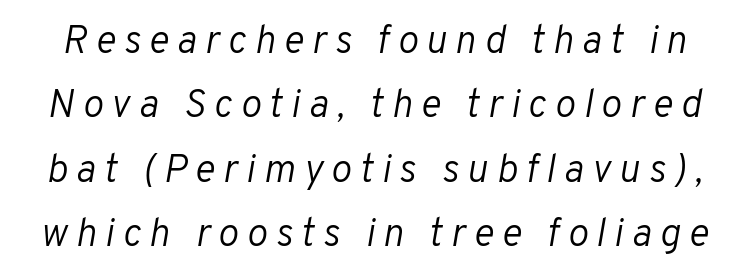
Q: Is the text bold? A: No.
Q: Is the text italic (slanted)? A: Yes, it leans right by about 10 degrees.
Q: Is the text underlined? A: No.
Q: Is the spacing between letters normal or unusually wide? A: Unusually wide.
Q: Is the spacing between lines tight, normal or loose? A: Normal.
Q: Width (condensed, normal, or wide)? A: Normal.
Q: Stroke contrast? A: Low.
Q: x-height? A: Medium.
Q: Monospaced? A: No.
